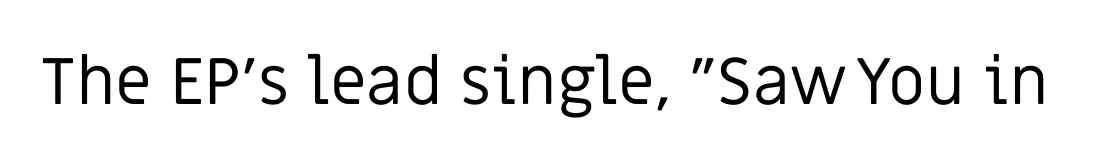
Q: Is the text bold? A: No.
Q: Is the text italic (slanted)? A: No, it is upright.
Q: Is the typeface a serif or a sans-serif typeface? A: Sans-serif.
Q: Is the text underlined? A: No.
Q: Is the spacing between letters normal or unusually wide? A: Normal.
Q: Width (condensed, normal, or wide)? A: Normal.
Q: Stroke contrast? A: Low.
Q: x-height? A: Large.
Q: Monospaced? A: No.
